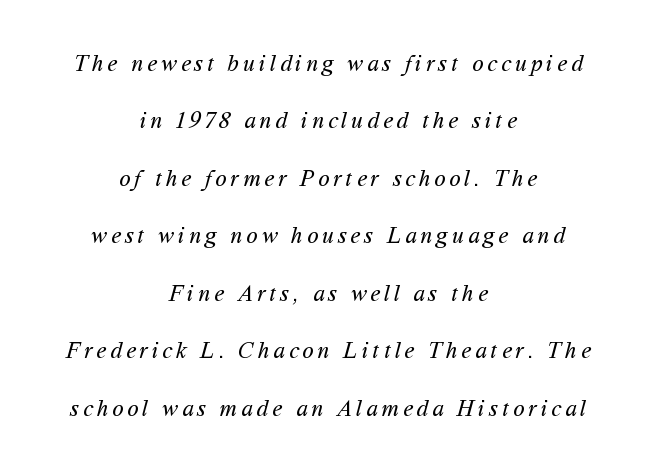
Q: Is the text bold? A: No.
Q: Is the text underlined? A: No.
Q: How is the paragraph aligned? A: Centered.
Q: Is the spacing between lines tight, normal or loose? A: Loose.
